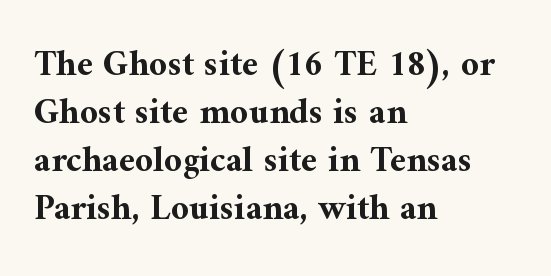
Q: Is the text bold? A: Yes.
Q: Is the text italic (slanted)? A: No, it is upright.
Q: Is the typeface a serif or a sans-serif typeface? A: Serif.
Q: Is the text underlined? A: No.
Q: How is the paragraph aligned? A: Left-aligned.
Q: Is the spacing between letters normal or unusually wide? A: Normal.
Q: Is the spacing between lines tight, normal or loose? A: Normal.
Q: Width (condensed, normal, or wide)? A: Normal.
Q: Stroke contrast? A: Medium.
Q: x-height? A: Medium.
Q: Monospaced? A: No.
